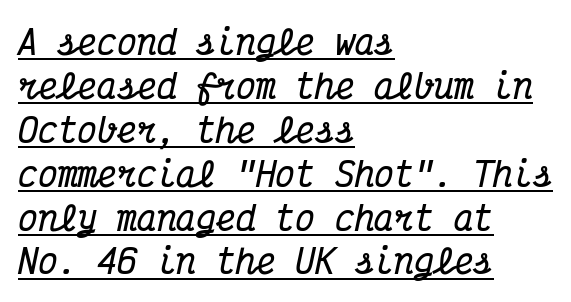
The passage shown is emphatically bold. Is the letter spacing exaggerated? No — it looks like the ordinary default. Does a line run under the words? Yes, clearly. This sample has the even, mechanical cadence of fixed-width lettering.
